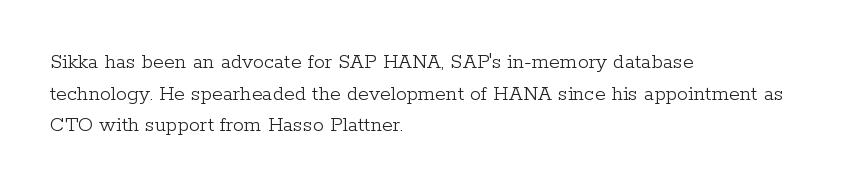
The image shows 22 px text type, upright; set left-aligned, normal line spacing (1.44x), normal letter spacing, not underlined.
